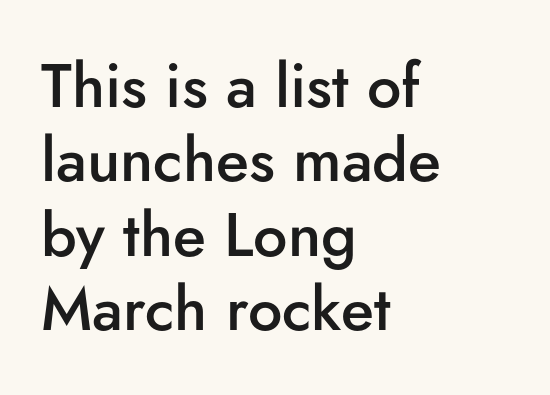
Q: Is the text bold? A: Semi-bold.
Q: Is the text italic (slanted)? A: No, it is upright.
Q: Is the typeface a serif or a sans-serif typeface? A: Sans-serif.
Q: Is the text underlined? A: No.
Q: How is the paragraph aligned? A: Left-aligned.
Q: Is the spacing between letters normal or unusually wide? A: Normal.
Q: Width (condensed, normal, or wide)? A: Normal.
Q: Stroke contrast? A: Low.
Q: x-height? A: Small.
Q: Monospaced? A: No.
